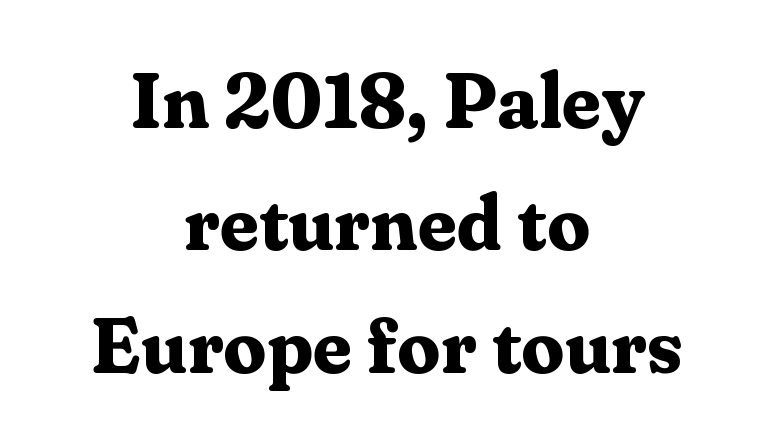
Q: Is the text bold? A: Yes.
Q: Is the text italic (slanted)? A: No, it is upright.
Q: Is the typeface a serif or a sans-serif typeface? A: Serif.
Q: Is the text underlined? A: No.
Q: How is the paragraph aligned? A: Centered.
Q: Is the spacing between letters normal or unusually wide? A: Normal.
Q: Is the spacing between lines tight, normal or loose? A: Normal.
Q: Width (condensed, normal, or wide)? A: Normal.
Q: Stroke contrast? A: Medium.
Q: x-height? A: Medium.
Q: Monospaced? A: No.
